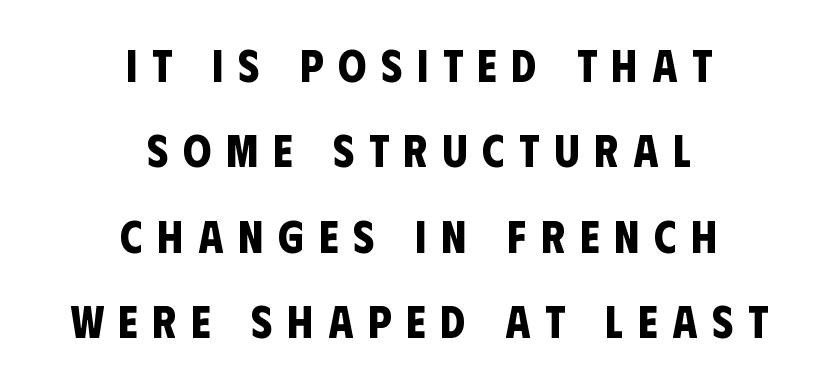
{"serif": "no", "bold": "yes", "weight": "bold", "width": "condensed", "stroke_contrast": "low", "x_height": "large", "monospaced": "no", "underline": "no", "align": "center", "line_spacing": "loose", "line_spacing_ratio": 1.9, "letter_spacing": "wide", "letter_spacing_em": 0.33, "glyph_px": 45}
